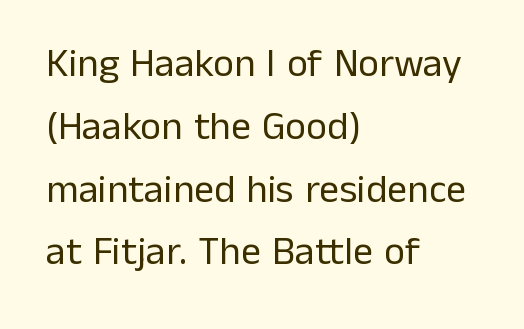
Looks like regular typesetting: each glyph gets only the width it needs. This rendering leaves character spacing at its baseline value. The strokes are not fattened; the text isn't bold. Type style note: lacks serifs. Lines of text with bare space underneath. Each new line begins a customary step beneath the previous one.
